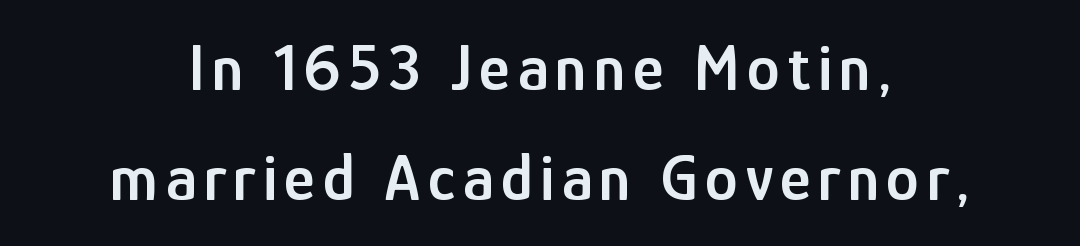
The image shows 66 px semibold, condensed sans-serif type, upright; set centered, normal line spacing (1.67x), not underlined; low stroke contrast and a medium x-height.
